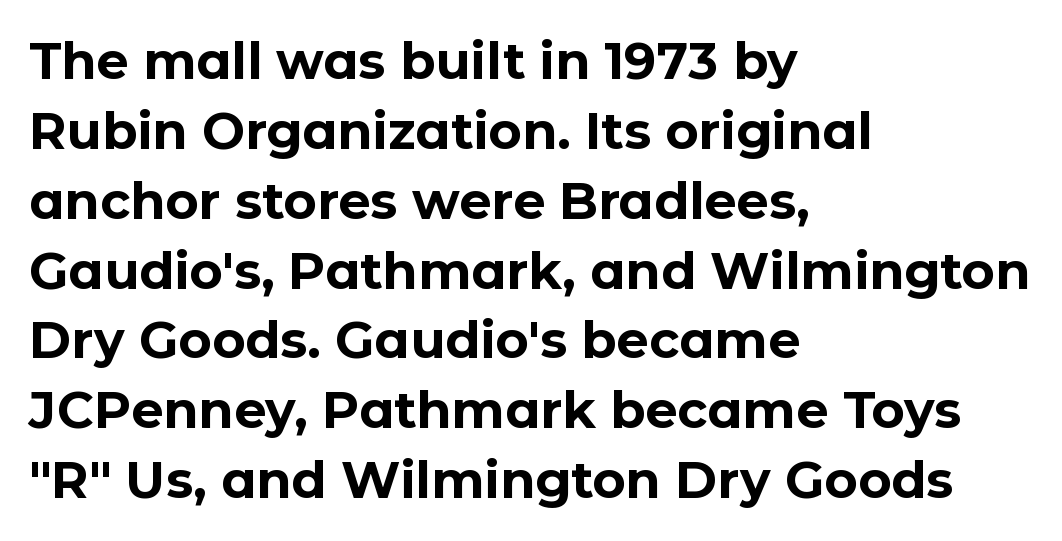
Stroke thickness is high; the sample reads as a true bold. Quick note: not italic, upright. Plain, unruled lines of type. The characters display no serif detailing; their extremities are plain. Looks like regular typesetting: each glyph gets only the width it needs. What stands out about the letter spacing? Nothing — it is the standard amount.
